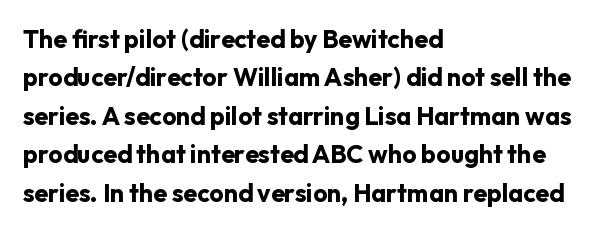
Here the glyphs are tracked normally, forming tight word shapes. Does the weight exceed regular? Yes, all the way to bold. The text block is weighted toward the left margin, trailing off unevenly rightward. Style check: upright. Notice how descenders clear the ascenders below comfortably — that's standard leading. Glance below the letters and you will spot only blank space.
